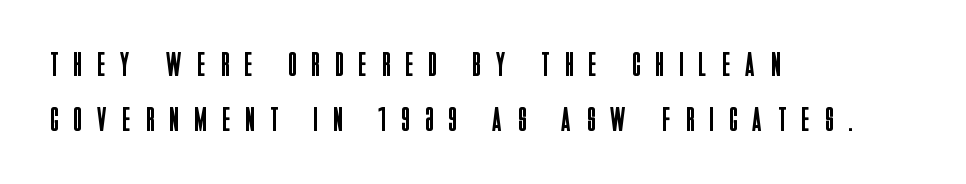
Letters rest on an invisible, unmarked baseline. Serifs: no, the terminals of the letterforms are clean. The rag falls on the right side of this text block. Looks like regular typesetting: each glyph gets only the width it needs.
